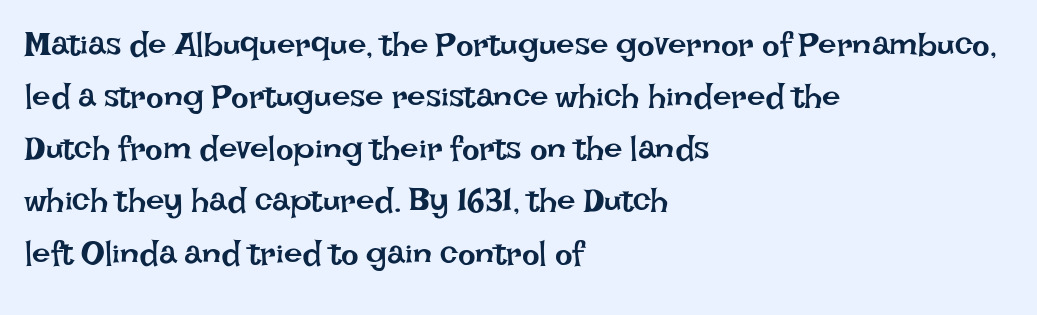
The space between consecutive lines is moderate. Bare-footed words on every line. The letters stand upright; this is a roman face. The text block is weighted toward the left margin, trailing off unevenly rightward. Is this a fixed-width face? No — the glyphs have proportional, varying widths. Tracking here is standard; glyphs follow each other at the usual distance.
